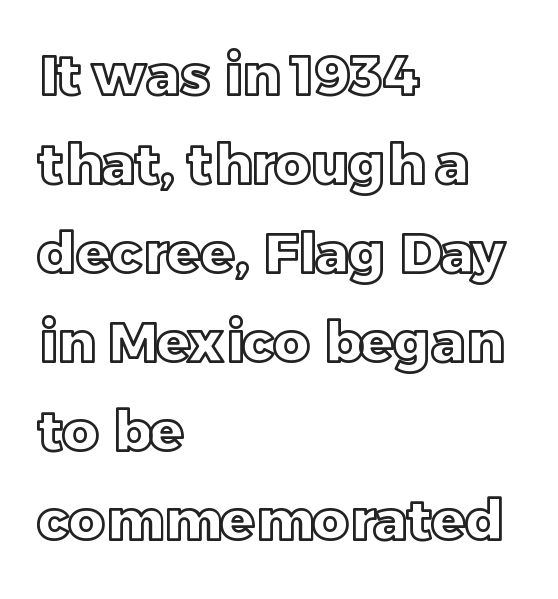
Q: Is the text italic (slanted)? A: No, it is upright.
Q: Is the text underlined? A: No.
Q: How is the paragraph aligned? A: Left-aligned.
Q: Is the spacing between letters normal or unusually wide? A: Normal.
Q: Is the spacing between lines tight, normal or loose? A: Normal.
Q: Width (condensed, normal, or wide)? A: Normal.
Q: x-height? A: Large.
Q: Monospaced? A: No.
